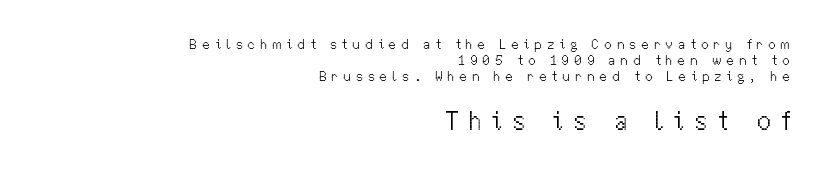
Q: Is the text bold? A: No.
Q: Is the text italic (slanted)? A: No, it is upright.
Q: Is the text underlined? A: No.
Q: How is the paragraph aligned? A: Right-aligned.
Q: Is the spacing between letters normal or unusually wide? A: Unusually wide.
Q: Which block of text is set in a larger size, the first (top) or the second (bottom)? A: The second (bottom) one.
